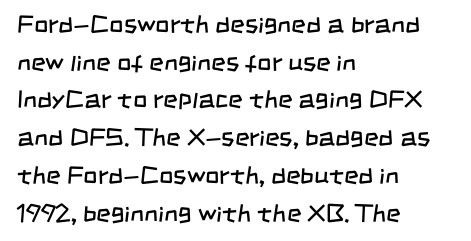
{"bold": "no", "underline": "no", "align": "left", "line_spacing": "normal", "line_spacing_ratio": 1.51, "letter_spacing": "normal", "letter_spacing_em": 0.0, "glyph_px": 25}
